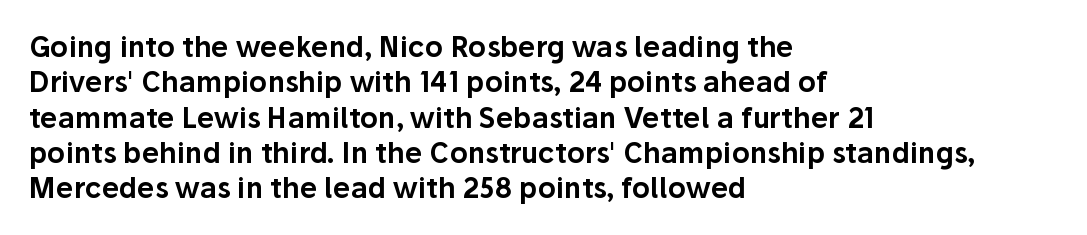
Q: Is the text italic (slanted)? A: No, it is upright.
Q: Is the typeface a serif or a sans-serif typeface? A: Sans-serif.
Q: Is the text underlined? A: No.
Q: How is the paragraph aligned? A: Left-aligned.
Q: Is the spacing between letters normal or unusually wide? A: Normal.
Q: Is the spacing between lines tight, normal or loose? A: Normal.
Q: Width (condensed, normal, or wide)? A: Normal.
Q: Stroke contrast? A: Low.
Q: x-height? A: Medium.
Q: Monospaced? A: No.
